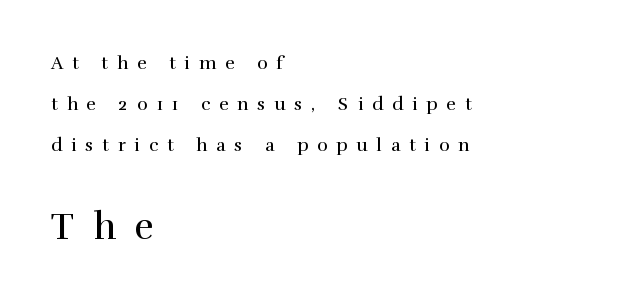
Where is the straight margin? On the left. This is roman type, the default non-slanted kind. Widely set lines give the paragraph a tall, airy silhouette. The line texture is sparse and dotted thanks to wide tracking. The specimen omits any rule beneath the text block's lines.
